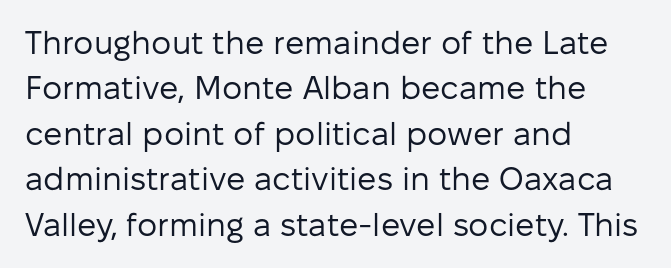
Q: Is the text bold? A: No.
Q: Is the text italic (slanted)? A: No, it is upright.
Q: Is the typeface a serif or a sans-serif typeface? A: Sans-serif.
Q: Is the text underlined? A: No.
Q: How is the paragraph aligned? A: Left-aligned.
Q: Is the spacing between letters normal or unusually wide? A: Normal.
Q: Is the spacing between lines tight, normal or loose? A: Normal.
Q: Width (condensed, normal, or wide)? A: Normal.
Q: Stroke contrast? A: Low.
Q: x-height? A: Medium.
Q: Monospaced? A: No.
